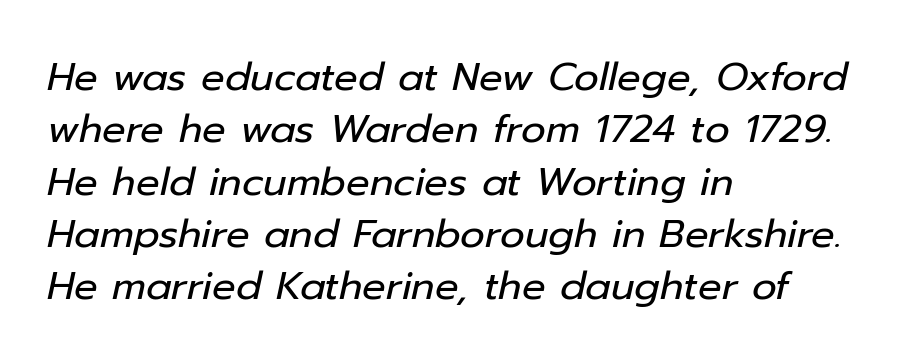
The font sits on the lighter half of the weight spectrum, regular included. This sample keeps an unexceptional amount of space between lines. A classic flush-left, rag-right setting is used for this passage. Is this a fixed-width face? No — the glyphs have proportional, varying widths. Rule under the text: the space is simply empty. Observe the ordinary spacing: letters are neighbours, not strangers.
